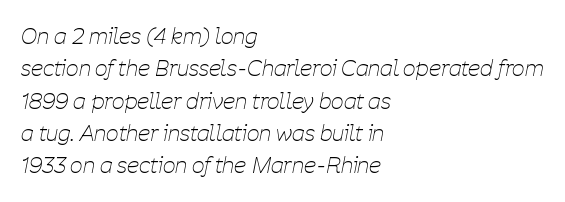
You could call the tracking neutral — neither tight nor loose. The ragged edge is on the right, which tells us the setting is flush left. Is the type heavy? It reads as light-to-regular instead. Normally led — the rows are evenly, conventionally spaced. Compared with ordinary roman type, these characters are visibly tilted.
